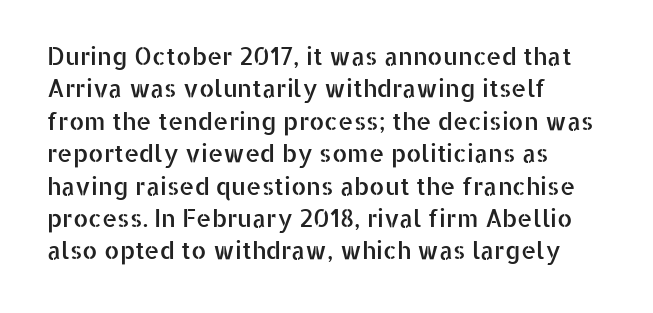
The image shows 24 px text type, upright; set left-aligned, normal line spacing (1.35x), normal letter spacing, not underlined.
